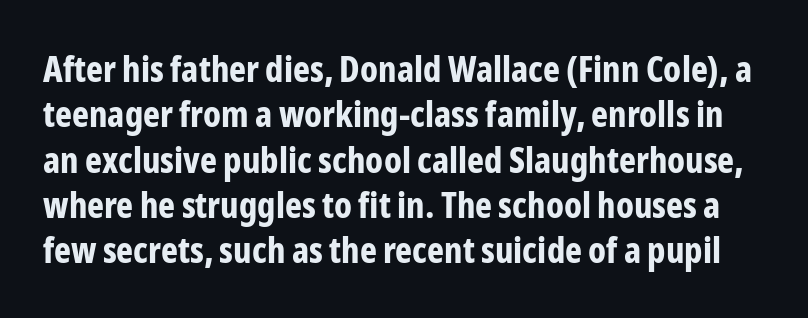
Q: Is the text bold? A: Yes.
Q: Is the text italic (slanted)? A: No, it is upright.
Q: Is the typeface a serif or a sans-serif typeface? A: Sans-serif.
Q: Is the text underlined? A: No.
Q: Is the spacing between letters normal or unusually wide? A: Normal.
Q: Is the spacing between lines tight, normal or loose? A: Normal.
Q: Width (condensed, normal, or wide)? A: Condensed.
Q: Stroke contrast? A: Low.
Q: x-height? A: Medium.
Q: Monospaced? A: No.
